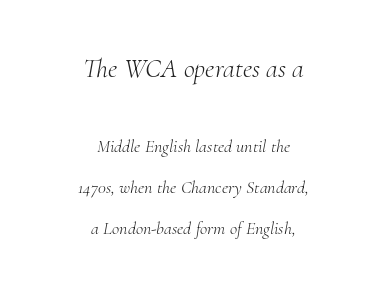
Rule under the text: the space is simply empty. Two sizes are in play, and the larger belongs to the first block. Weight: regular or lighter. Horizontally, the lines are justified to the midpoint only.
